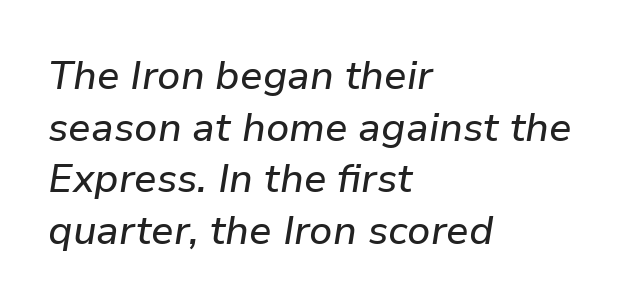
The image shows 40 px text type, italic (leaning right); set left-aligned, normal line spacing (1.29x), normal letter spacing, not underlined; low stroke contrast and a medium x-height.
